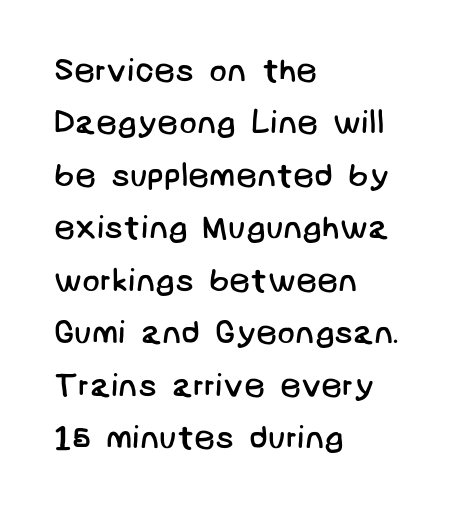
The image shows 33 px regular-weight sans-serif type; set left-aligned, normal line spacing (1.59x), normal letter spacing, not underlined; low stroke contrast and a large x-height.
